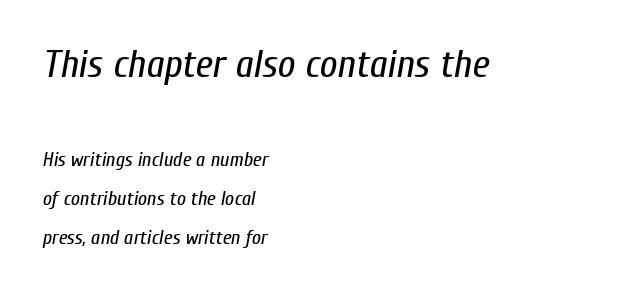
The line-height multiplier appears high, well above default. The font is comparable to plain body text, perhaps lighter. Compared with ordinary roman type, these characters are visibly tilted. Characters follow at the spacing the type designer built in.
